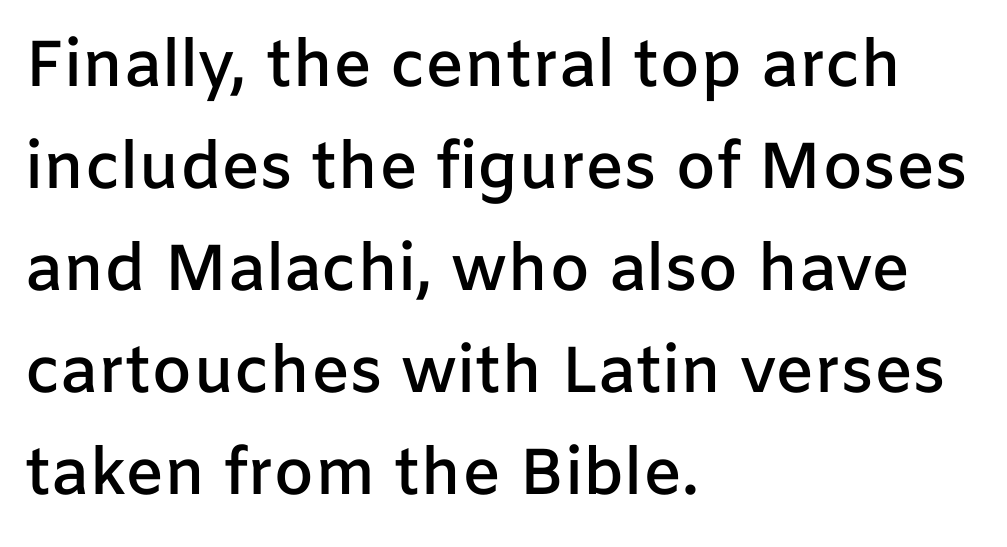
{"serif": "no", "italic": "no", "bold": "semi", "weight": "semibold", "width": "normal", "stroke_contrast": "low", "x_height": "medium", "monospaced": "no", "underline": "no", "align": "left", "line_spacing": "normal", "line_spacing_ratio": 1.57, "letter_spacing": "normal", "letter_spacing_em": 0.0, "glyph_px": 65}
